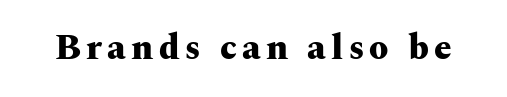
Typographically, this falls in the serif category. The type sits square on the baseline with zero lean. Has an underline been added? It has not. As a designer I'd log this as weight 700, bold. Character widths vary here, with narrow letters taking less room than wide ones.
